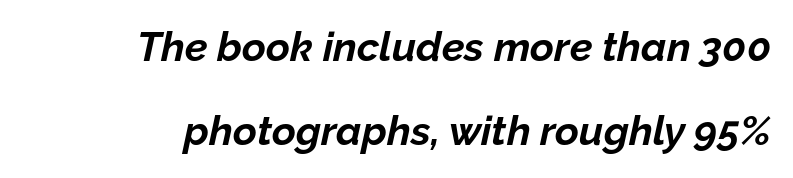
Q: Is the text bold? A: Yes.
Q: Is the text italic (slanted)? A: Yes, it leans right by about 12 degrees.
Q: Is the text underlined? A: No.
Q: How is the paragraph aligned? A: Right-aligned.
Q: Is the spacing between letters normal or unusually wide? A: Normal.
Q: Is the spacing between lines tight, normal or loose? A: Loose.
Q: Width (condensed, normal, or wide)? A: Normal.
Q: Stroke contrast? A: Low.
Q: x-height? A: Medium.
Q: Monospaced? A: No.
